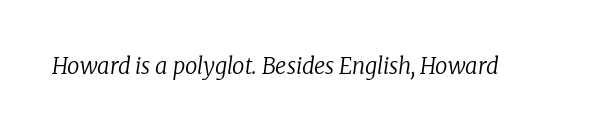
{"italic": "yes", "lean": "right", "slant_degrees": 8, "bold": "no", "underline": "no", "letter_spacing": "normal", "letter_spacing_em": 0.0, "glyph_px": 22}
